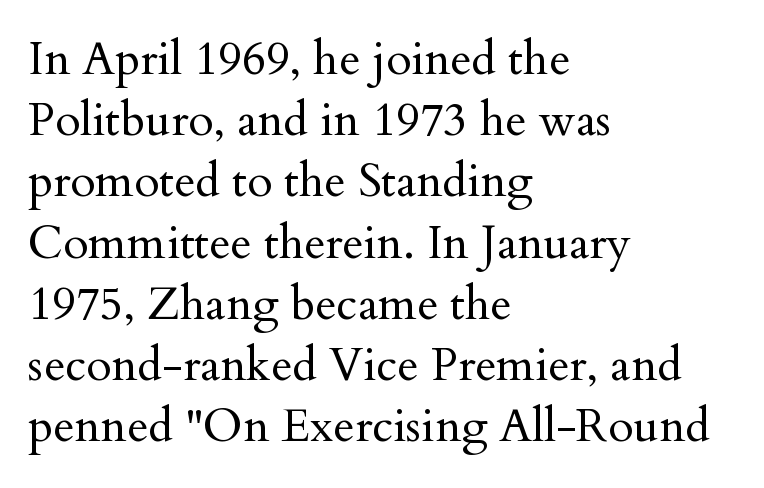
The image shows 46 px regular-weight serif type, upright; set left-aligned, normal line spacing (1.33x), normal letter spacing, not underlined; medium stroke contrast and a small x-height.
